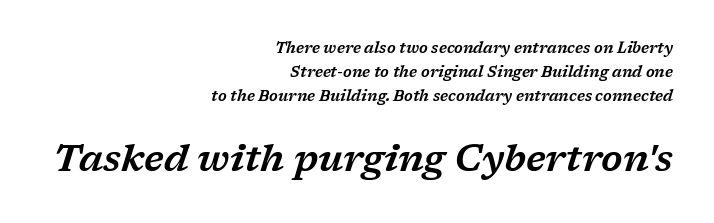
The image shows 37 px wide serif type, italic (leaning right); set right-aligned, normal line spacing (1.61x), normal letter spacing, not underlined; the second (bottom) block is 2.47x larger; low stroke contrast and a medium x-height.
